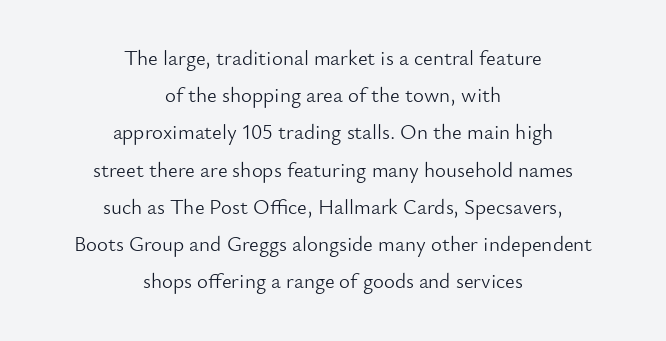
Q: Is the text bold? A: No.
Q: Is the text italic (slanted)? A: No, it is upright.
Q: Is the text underlined? A: No.
Q: How is the paragraph aligned? A: Centered.
Q: Is the spacing between letters normal or unusually wide? A: Normal.
